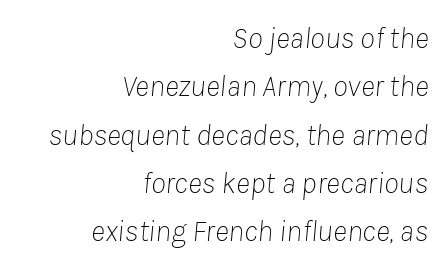
{"italic": "yes", "lean": "right", "slant_degrees": 8, "bold": "no", "weight": "thin", "width": "normal", "stroke_contrast": "low", "x_height": "medium", "monospaced": "no", "underline": "no", "align": "right", "line_spacing": "normal", "line_spacing_ratio": 1.61, "letter_spacing": "normal", "letter_spacing_em": 0.0, "glyph_px": 30}
